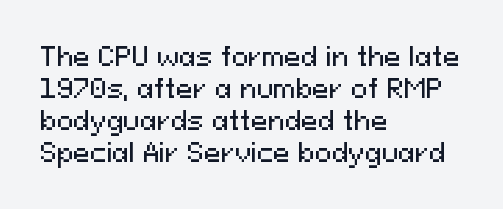
Q: Is the text italic (slanted)? A: No, it is upright.
Q: Is the text underlined? A: No.
Q: How is the paragraph aligned? A: Left-aligned.
Q: Is the spacing between letters normal or unusually wide? A: Normal.
Q: Is the spacing between lines tight, normal or loose? A: Normal.
